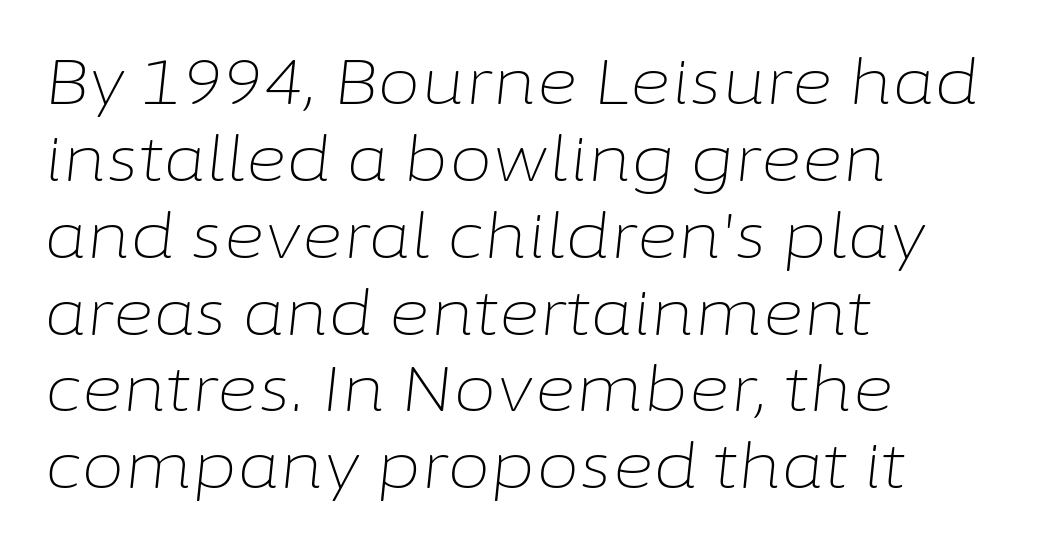
The image shows 63 px light type, italic (leaning right); set left-aligned, line spacing 1.22x, normal letter spacing, not underlined; low stroke contrast and a medium x-height.
